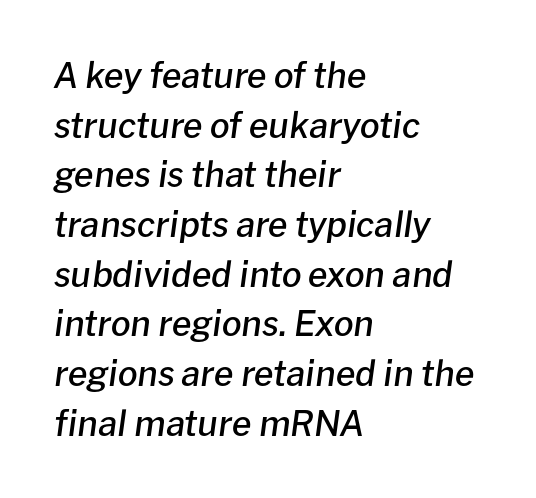
The image shows 35 px semibold type, italic (leaning right); set left-aligned, normal line spacing (1.42x), normal letter spacing, not underlined; low stroke contrast and a medium x-height.
